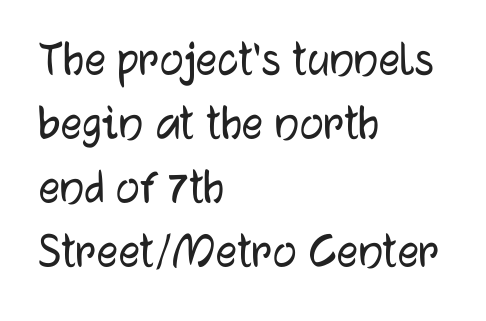
The image shows 53 px sans-serif type, upright; set left-aligned, line spacing 1.21x, normal letter spacing, not underlined; low stroke contrast and a medium x-height.
